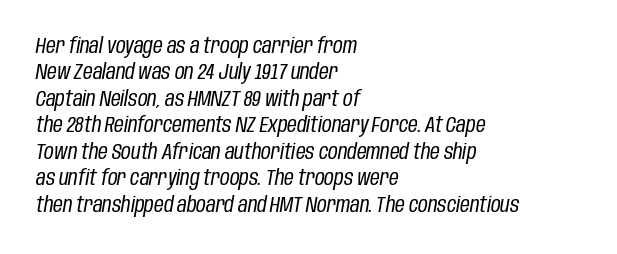
Between one letter and the next there's only the usual sliver of space. Caption: face not bold, strokes unweighted. The words here are not underlined. Where is the straight margin? On the left. The letters are slanted; this is an italic face. Regarding leading, the lines here are spaced in the standard way.
